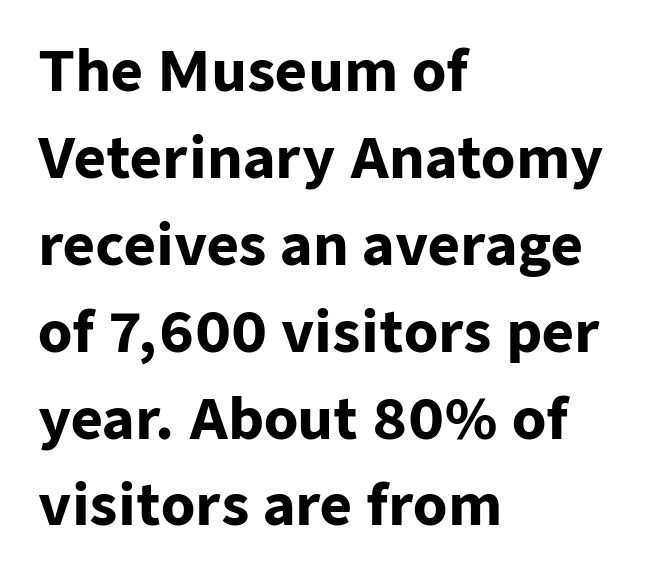
The strip under each line holds only bare page. The typesetter chose a ragged-right arrangement here. This sample uses plain, unmodified letter spacing. One glance says typical: line gaps are just what's usual.
